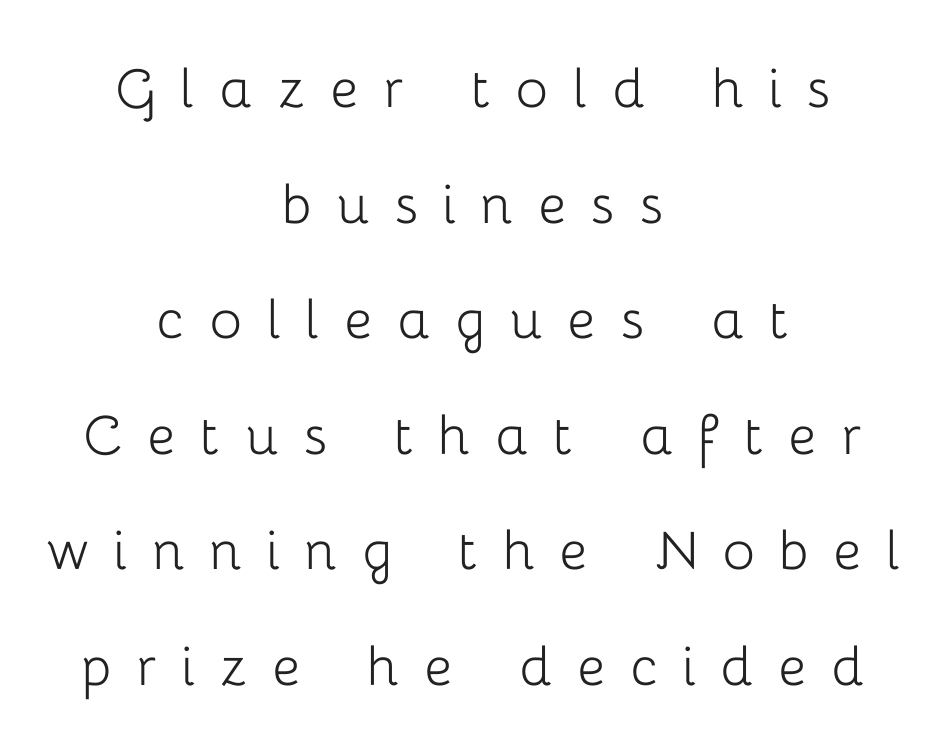
Typeset on center — no edge is straight. The cut favours lightness, reaching ordinary text weight at its darkest. Posture: straight, roman, zero tilt. Each word looks stretched out because of the extra space between its letters.
